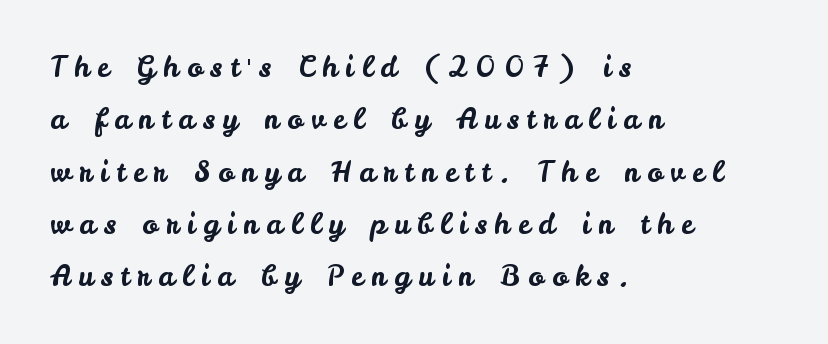
Q: Is the text italic (slanted)? A: Yes.
Q: Is the typeface a serif or a sans-serif typeface? A: Sans-serif.
Q: Is the text underlined? A: No.
Q: How is the paragraph aligned? A: Left-aligned.
Q: Is the spacing between letters normal or unusually wide? A: Unusually wide.
Q: Width (condensed, normal, or wide)? A: Normal.
Q: Stroke contrast? A: Low.
Q: x-height? A: Small.
Q: Monospaced? A: No.
